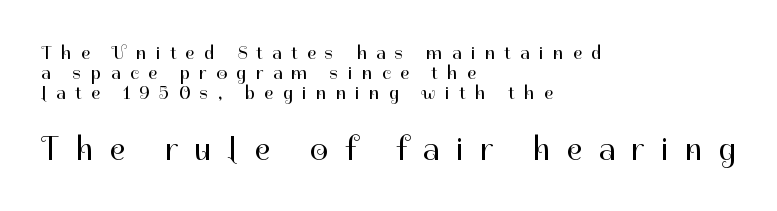
Q: Is the text bold? A: No.
Q: Is the text italic (slanted)? A: No, it is upright.
Q: Is the typeface a serif or a sans-serif typeface? A: Sans-serif.
Q: Is the text underlined? A: No.
Q: How is the paragraph aligned? A: Left-aligned.
Q: Is the spacing between letters normal or unusually wide? A: Unusually wide.
Q: Is the spacing between lines tight, normal or loose? A: Tight.
Q: Which block of text is set in a larger size, the first (top) or the second (bottom)? A: The second (bottom) one.
Q: Width (condensed, normal, or wide)? A: Normal.
Q: Stroke contrast? A: High.
Q: x-height? A: Medium.
Q: Monospaced? A: No.
